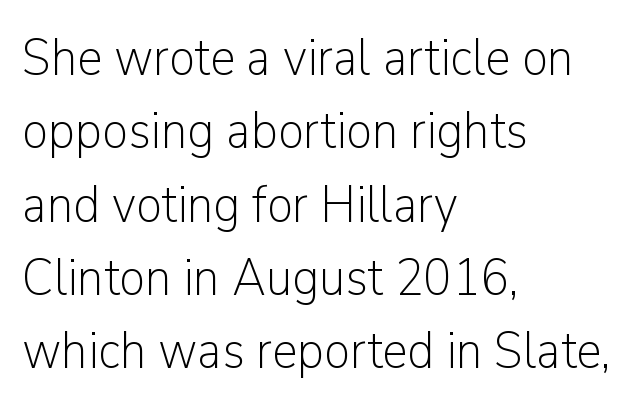
Q: Is the text bold? A: No.
Q: Is the text italic (slanted)? A: No, it is upright.
Q: Is the typeface a serif or a sans-serif typeface? A: Sans-serif.
Q: Is the text underlined? A: No.
Q: How is the paragraph aligned? A: Left-aligned.
Q: Is the spacing between letters normal or unusually wide? A: Normal.
Q: Is the spacing between lines tight, normal or loose? A: Normal.
Q: Width (condensed, normal, or wide)? A: Normal.
Q: Stroke contrast? A: Low.
Q: x-height? A: Medium.
Q: Monospaced? A: No.
